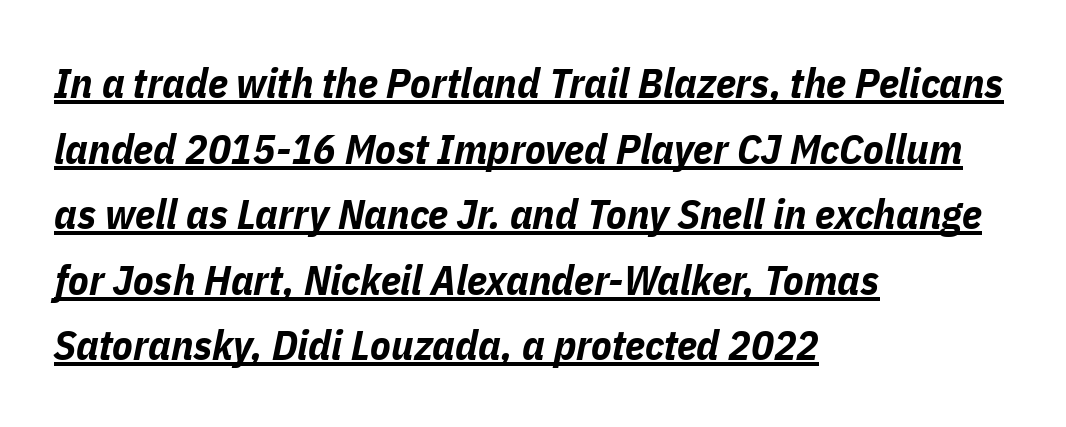
The image shows 42 px bold, condensed type, italic (leaning right); set left-aligned, normal line spacing (1.56x), normal letter spacing, underlined; low stroke contrast and a medium x-height.
